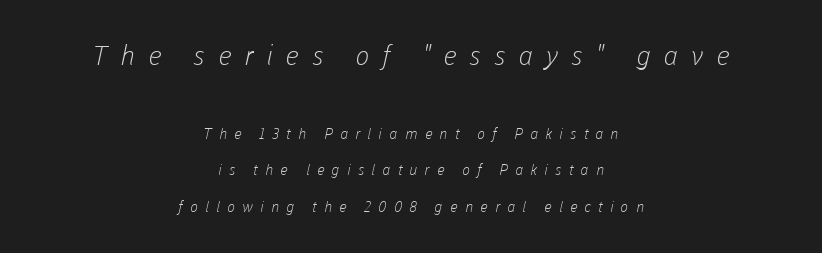
The image shows 27 px text type; set centered, loose line spacing (2.42x), unusually wide letter spacing (+0.48 em), not underlined; the first (top) block is 1.8x larger.
